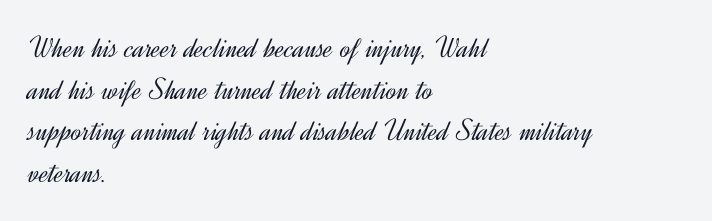
{"serif": "no", "bold": "no", "weight": "light", "width": "normal", "x_height": "small", "monospaced": "no", "underline": "no", "align": "left", "line_spacing": "normal", "line_spacing_ratio": 1.34, "letter_spacing": "normal", "letter_spacing_em": 0.0, "glyph_px": 31}
